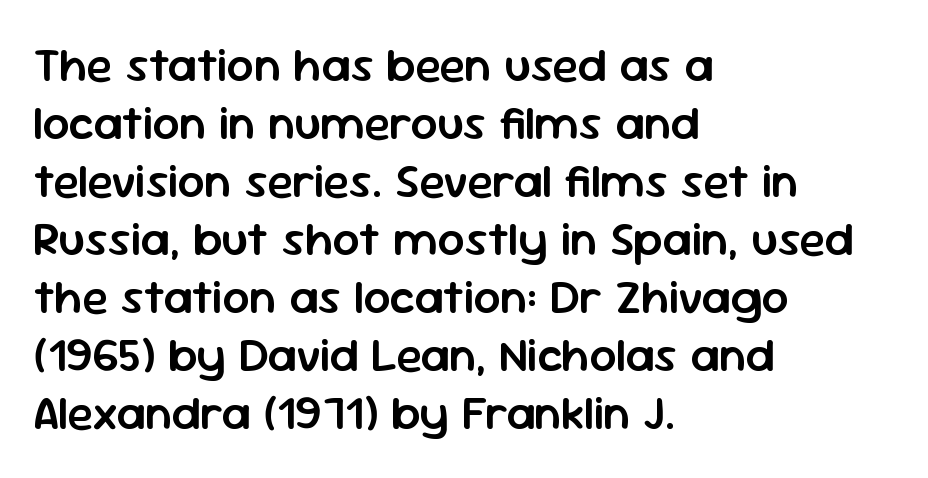
Q: Is the text bold? A: Semi-bold.
Q: Is the text italic (slanted)? A: No, it is upright.
Q: Is the typeface a serif or a sans-serif typeface? A: Sans-serif.
Q: Is the text underlined? A: No.
Q: How is the paragraph aligned? A: Left-aligned.
Q: Is the spacing between letters normal or unusually wide? A: Normal.
Q: Width (condensed, normal, or wide)? A: Normal.
Q: Stroke contrast? A: Low.
Q: x-height? A: Medium.
Q: Monospaced? A: No.
